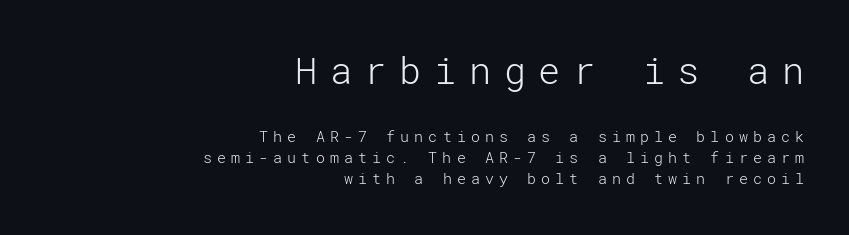
Regarding leading, the lines here are spaced in the standard way. Here the glyphs are tracked loosely, breaking word shapes into spaced letters. I'd call this a sans setting — the letters go barefoot. Letters have the restrained weight of plain body copy at most. Here the first block reads like a headline and the second like body copy. Nobody drew a line under any word here.
